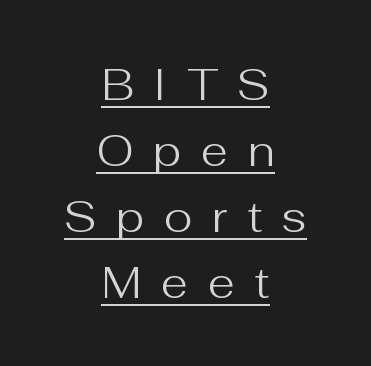
The image shows 44 px regular-weight sans-serif type, upright; set centered, normal line spacing (1.5x), unusually wide letter spacing (+0.44 em), underlined; medium stroke contrast and a medium x-height.
